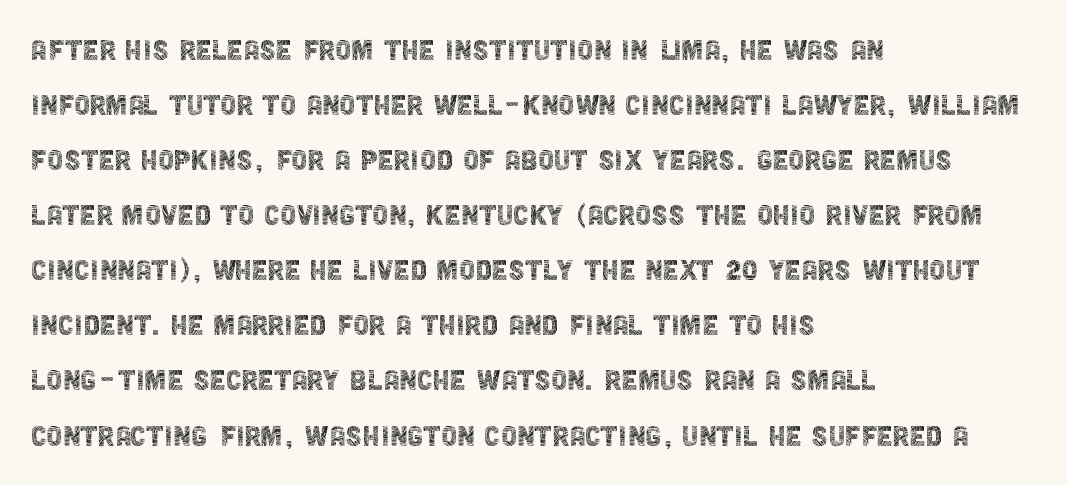
The gaps between neighbouring characters are ordinary and unremarkable. The glyphs in this specimen are sans serif. Is this a heavy cut? Hardly; it is regular or lighter. Each letter keeps its own natural width here, so spacing adapts to shape. Do the letters lean? They stand straight.
